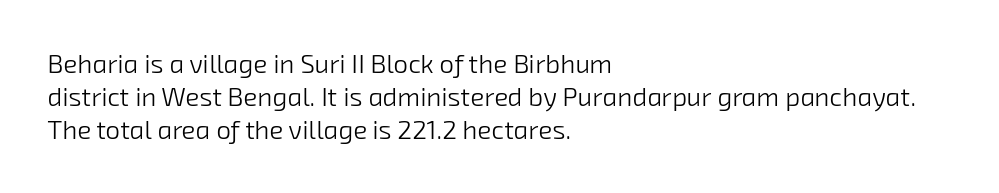
The image shows 26 px text type; set left-aligned, normal line spacing (1.27x), normal letter spacing, not underlined.
